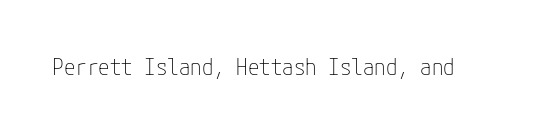
The type is set solid horizontally, with unmodified tracking. Words float on clear page, feet unadorned. A quiet, ordinary-to-light weight characterises the typeface. The type sits square on the baseline with zero lean.
